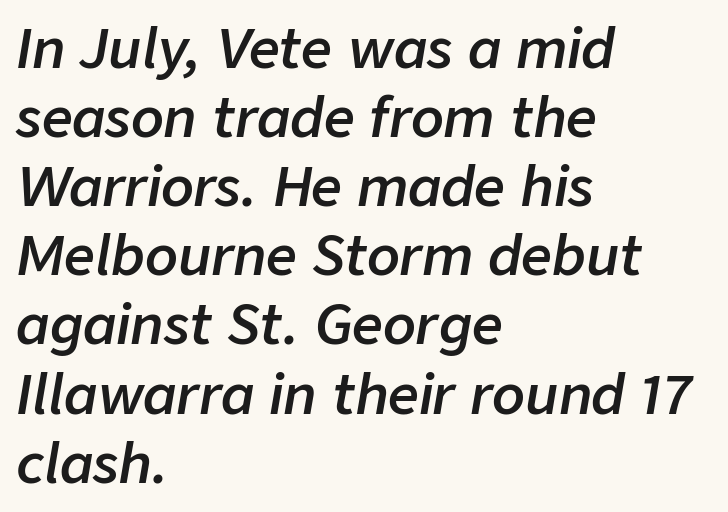
{"italic": "yes", "lean": "right", "slant_degrees": 9, "bold": "semi", "weight": "semibold", "width": "normal", "stroke_contrast": "low", "x_height": "medium", "monospaced": "no", "underline": "no", "align": "left", "line_spacing": "normal", "line_spacing_ratio": 1.28, "letter_spacing": "normal", "letter_spacing_em": 0.0, "glyph_px": 54}
